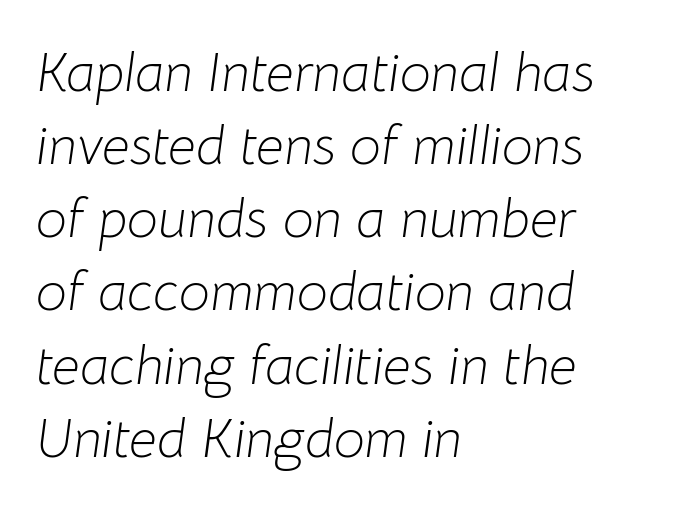
The weight would be labelled regular, book, light, or lighter still. Spacing between characters is what you'd get straight out of the box. Decoration check: the copy has no underline. Which margin do the lines hug? The left one — the right edge is uneven. Successive baselines arrive at the customary interval.
